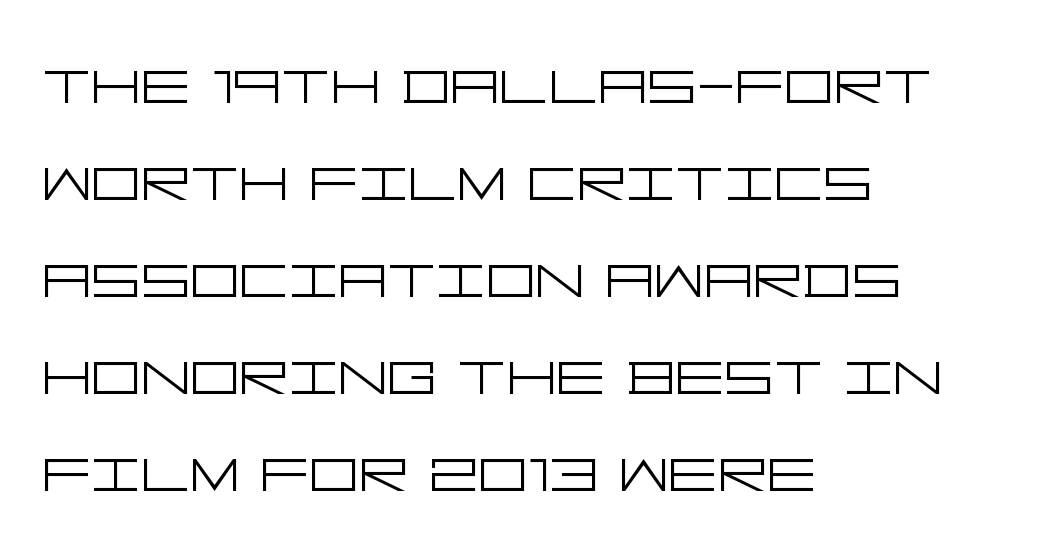
Vertical spacing — default. The letters stand upright; this is a roman face. Reading down the block, your eye returns to a fixed left position each line. Caption: standard tracking, unaltered. Caption: face not bold, strokes unweighted. Decoration check: the copy has no underline.
